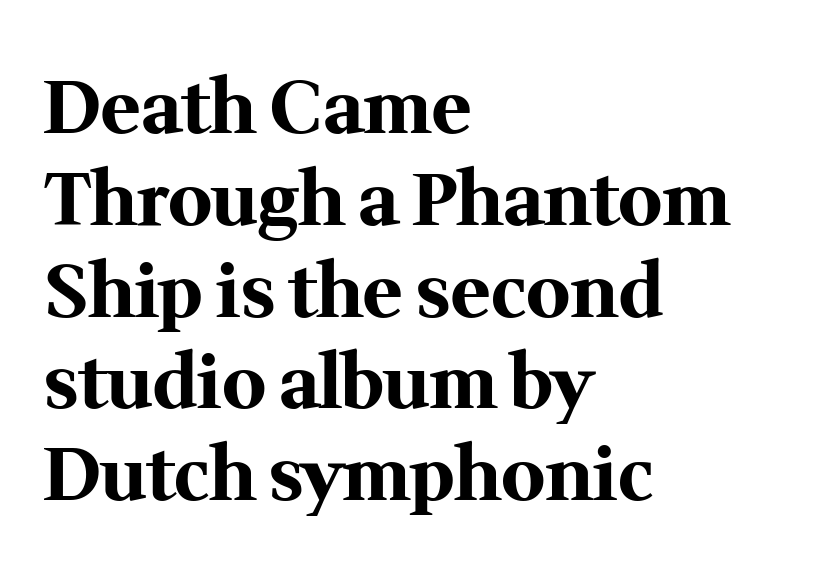
I'd describe the lettering as bold — thick and assertive. Small tapered or slab feet sit at the stroke ends, so this counts as serif. The lines are quadded left. The axis of the letterforms is exactly vertical.
